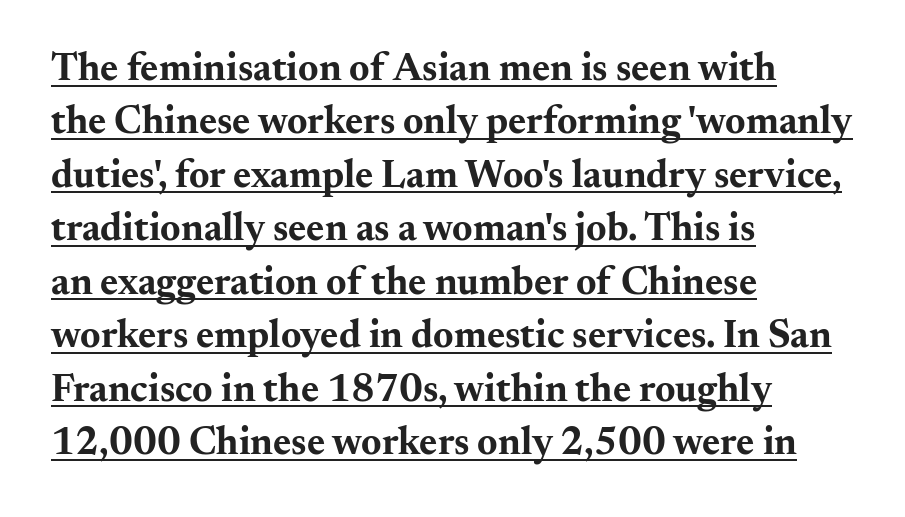
Letterform terminals end in serifs throughout the passage. The face used here appears with an underline applied. Whoever set this chose a conventional vertical rhythm. The face used here is proportionally spaced, like ordinary book or web type. Italic: no, the glyphs are upright roman.
